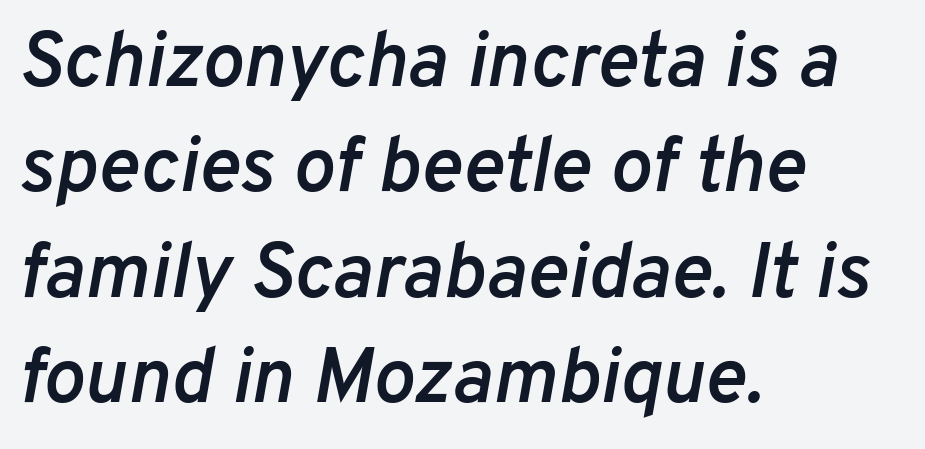
{"italic": "yes", "lean": "right", "slant_degrees": 10, "bold": "semi", "weight": "semibold", "width": "normal", "stroke_contrast": "low", "x_height": "medium", "monospaced": "no", "underline": "no", "align": "left", "line_spacing": "normal", "line_spacing_ratio": 1.35, "letter_spacing": "normal", "letter_spacing_em": 0.0, "glyph_px": 78}
